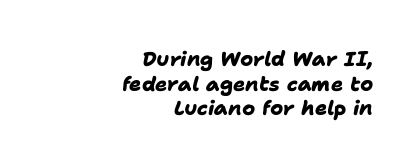
Each line ends at the same right margin while the left side varies. Words float on clear page, feet unadorned. Students, this is bold: see how much ink each stroke carries. Caption: standard tracking, unaltered.
